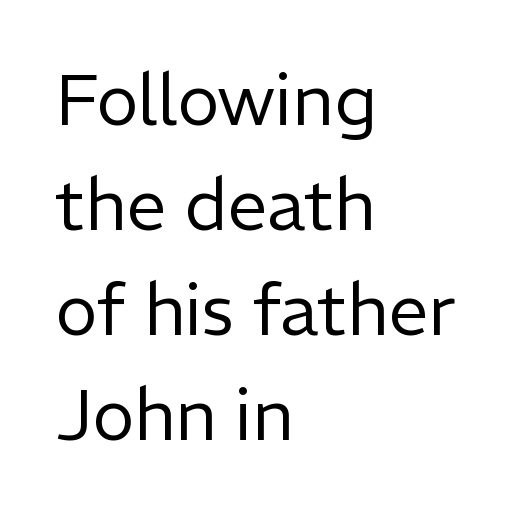
Q: Is the text bold? A: No.
Q: Is the text italic (slanted)? A: No, it is upright.
Q: Is the typeface a serif or a sans-serif typeface? A: Sans-serif.
Q: Is the text underlined? A: No.
Q: How is the paragraph aligned? A: Left-aligned.
Q: Is the spacing between letters normal or unusually wide? A: Normal.
Q: Is the spacing between lines tight, normal or loose? A: Normal.
Q: Width (condensed, normal, or wide)? A: Normal.
Q: Stroke contrast? A: Low.
Q: x-height? A: Medium.
Q: Monospaced? A: No.
